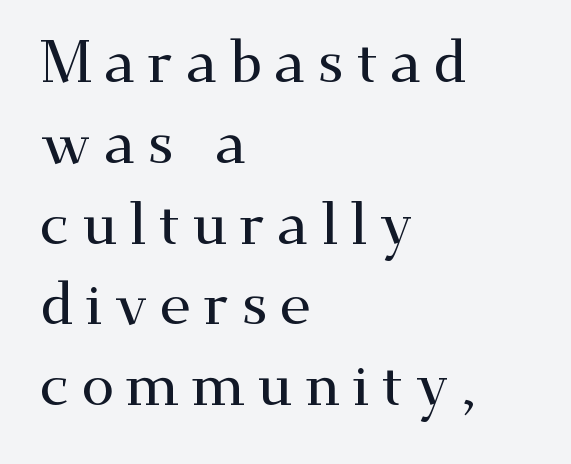
{"serif": "yes", "italic": "no", "width": "wide", "stroke_contrast": "medium", "x_height": "small", "monospaced": "no", "underline": "no", "align": "left", "line_spacing": "normal", "line_spacing_ratio": 1.37, "letter_spacing": "wide", "letter_spacing_em": 0.2, "glyph_px": 59}
